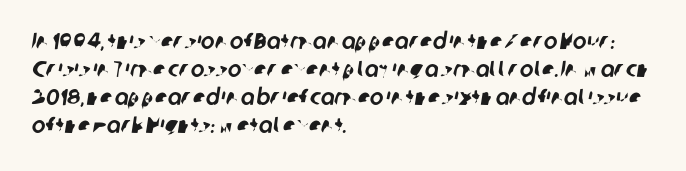
{"underline": "no", "align": "left", "line_spacing_ratio": 1.22, "letter_spacing": "normal", "letter_spacing_em": 0.0, "glyph_px": 23}
